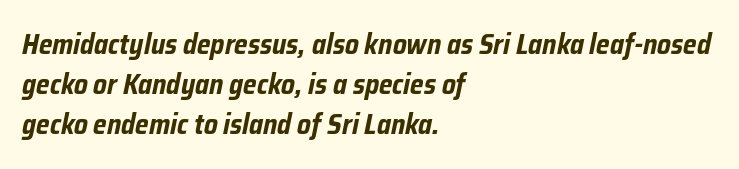
{"italic": "yes", "lean": "right", "slant_degrees": 12, "bold": "yes", "weight": "bold", "width": "condensed", "stroke_contrast": "low", "x_height": "medium", "monospaced": "no", "underline": "no", "align": "left", "line_spacing": "normal", "line_spacing_ratio": 1.42, "letter_spacing": "normal", "letter_spacing_em": 0.0, "glyph_px": 28}
